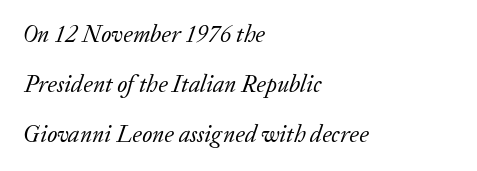
{"italic": "yes", "lean": "right", "slant_degrees": 20, "bold": "no", "underline": "no", "align": "left", "line_spacing": "loose", "line_spacing_ratio": 2.08, "letter_spacing": "normal", "letter_spacing_em": 0.0, "glyph_px": 24}
